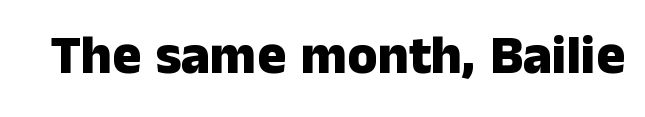
{"serif": "no", "italic": "no", "bold": "yes", "weight": "heavy", "width": "normal", "stroke_contrast": "low", "x_height": "medium", "monospaced": "no", "underline": "no", "letter_spacing": "normal", "letter_spacing_em": 0.0, "glyph_px": 54}
